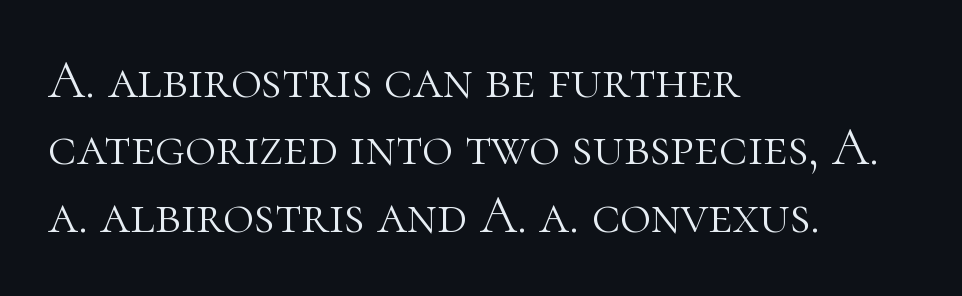
The image shows 53 px light serif type, upright; set left-aligned, normal line spacing (1.27x), normal letter spacing, not underlined; high stroke contrast and a medium x-height.
